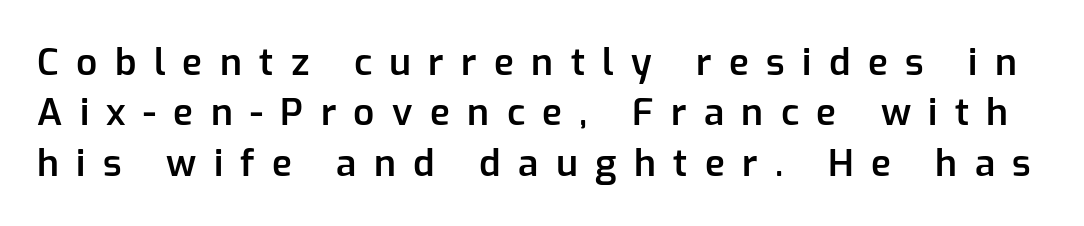
{"serif": "no", "italic": "no", "bold": "semi", "weight": "semibold", "width": "normal", "stroke_contrast": "low", "x_height": "medium", "monospaced": "no", "underline": "no", "line_spacing": "normal", "line_spacing_ratio": 1.36, "letter_spacing": "wide", "letter_spacing_em": 0.47, "glyph_px": 37}
